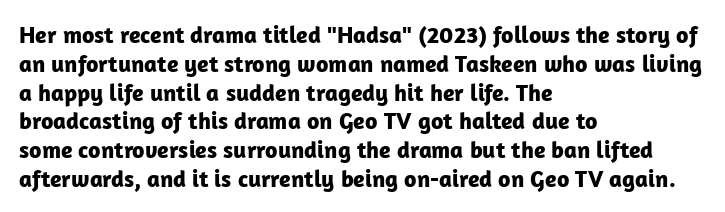
A classic flush-left, rag-right setting is used for this passage. Plenty of ink on the page — the face is bold. A typesetter would mark this as roman, not italic. In terms of letterspacing, this is plain default setting. The zone under the glyphs is completely vacant.
